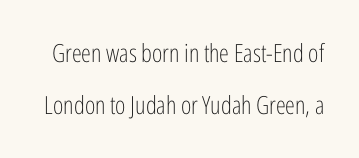
Q: Is the text bold? A: No.
Q: Is the text italic (slanted)? A: No, it is upright.
Q: Is the text underlined? A: No.
Q: Is the spacing between letters normal or unusually wide? A: Normal.
Q: Is the spacing between lines tight, normal or loose? A: Loose.
